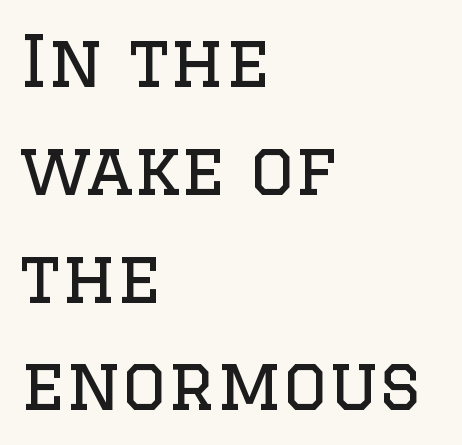
Q: Is the text bold? A: No.
Q: Is the text italic (slanted)? A: No, it is upright.
Q: Is the typeface a serif or a sans-serif typeface? A: Serif.
Q: Is the text underlined? A: No.
Q: How is the paragraph aligned? A: Left-aligned.
Q: Is the spacing between letters normal or unusually wide? A: Normal.
Q: Is the spacing between lines tight, normal or loose? A: Normal.
Q: Width (condensed, normal, or wide)? A: Normal.
Q: Stroke contrast? A: Low.
Q: x-height? A: Large.
Q: Monospaced? A: No.
